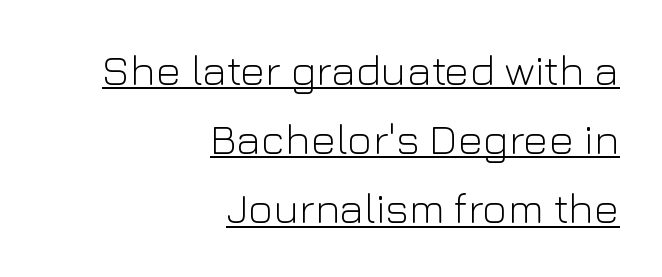
Q: Is the text bold? A: No.
Q: Is the text italic (slanted)? A: No, it is upright.
Q: Is the typeface a serif or a sans-serif typeface? A: Sans-serif.
Q: Is the text underlined? A: Yes.
Q: How is the paragraph aligned? A: Right-aligned.
Q: Is the spacing between letters normal or unusually wide? A: Normal.
Q: Is the spacing between lines tight, normal or loose? A: Normal.
Q: Width (condensed, normal, or wide)? A: Normal.
Q: Stroke contrast? A: Low.
Q: x-height? A: Medium.
Q: Monospaced? A: No.
